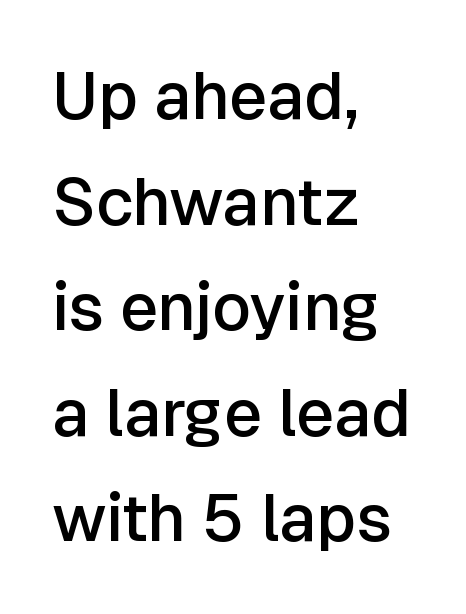
Q: Is the text bold? A: Semi-bold.
Q: Is the text italic (slanted)? A: No, it is upright.
Q: Is the typeface a serif or a sans-serif typeface? A: Sans-serif.
Q: Is the text underlined? A: No.
Q: How is the paragraph aligned? A: Left-aligned.
Q: Is the spacing between letters normal or unusually wide? A: Normal.
Q: Is the spacing between lines tight, normal or loose? A: Normal.
Q: Width (condensed, normal, or wide)? A: Normal.
Q: Stroke contrast? A: Low.
Q: x-height? A: Medium.
Q: Monospaced? A: No.
